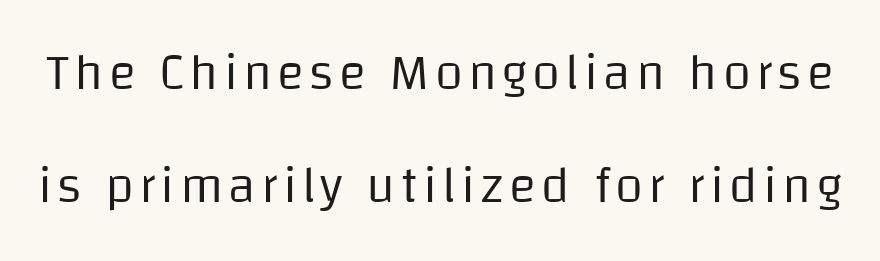
The lines are spread far apart with generous leading. Unmarked baselines from the first word to the last. Examine the stroke ends and you'll find no serifs. The rendering uses natural spacing where letterforms have individual widths.
